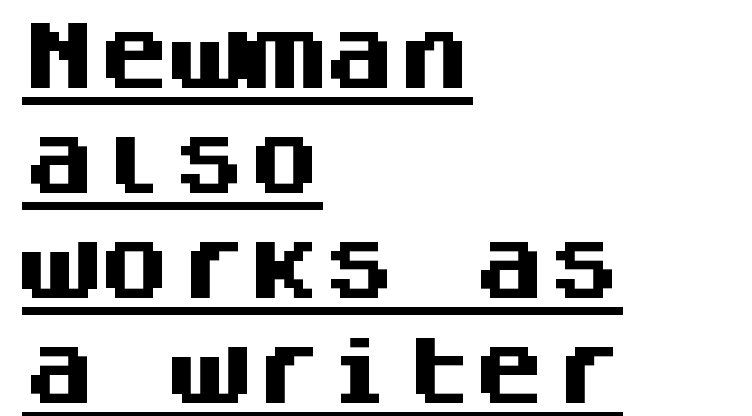
{"serif": "no", "italic": "no", "bold": "yes", "weight": "heavy", "width": "normal", "stroke_contrast": "medium", "x_height": "large", "monospaced": "yes", "underline": "yes", "align": "left", "line_spacing": "normal", "line_spacing_ratio": 1.4, "letter_spacing": "normal", "letter_spacing_em": 0.0, "glyph_px": 75}
